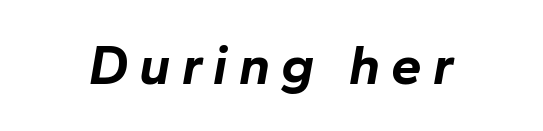
Q: Is the text bold? A: Yes.
Q: Is the text italic (slanted)? A: Yes, it leans right by about 10 degrees.
Q: Is the text underlined? A: No.
Q: Is the spacing between letters normal or unusually wide? A: Unusually wide.
Q: Width (condensed, normal, or wide)? A: Normal.
Q: Stroke contrast? A: Low.
Q: x-height? A: Medium.
Q: Monospaced? A: No.
